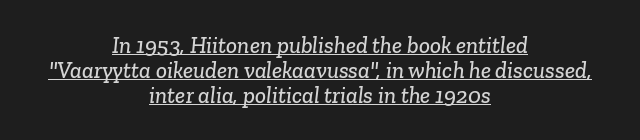
A typesetter would call this zero additional tracking. These lines are centered, leaving both edges ragged. Descenders here cross a horizontal rule under the line. Leading: reduced.
